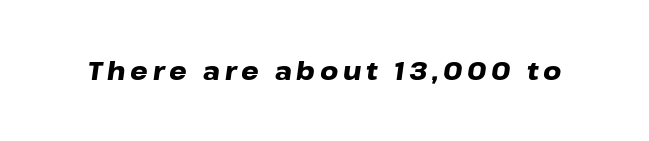
The image shows 25 px bold type, italic (leaning right); set not underlined.
